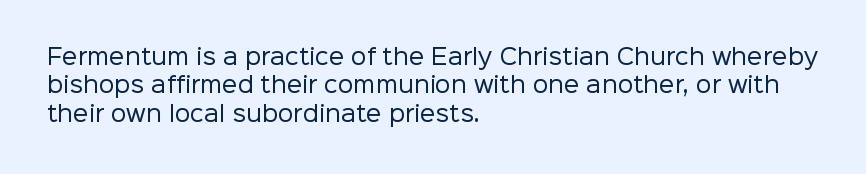
Q: Is the text bold? A: No.
Q: Is the text italic (slanted)? A: No, it is upright.
Q: Is the text underlined? A: No.
Q: How is the paragraph aligned? A: Left-aligned.
Q: Is the spacing between letters normal or unusually wide? A: Normal.
Q: Is the spacing between lines tight, normal or loose? A: Normal.
